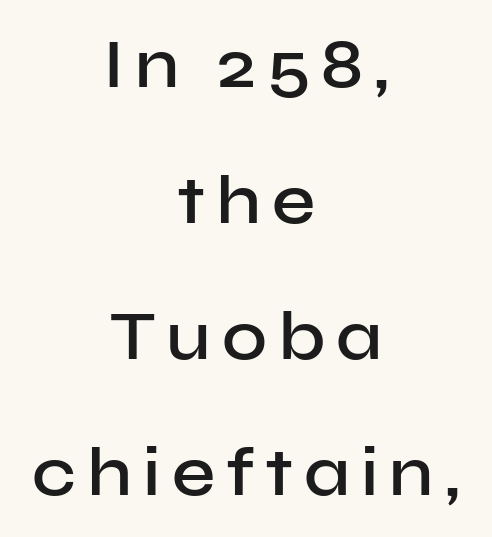
Q: Is the text bold? A: Semi-bold.
Q: Is the text italic (slanted)? A: No, it is upright.
Q: Is the typeface a serif or a sans-serif typeface? A: Sans-serif.
Q: Is the text underlined? A: No.
Q: How is the paragraph aligned? A: Centered.
Q: Is the spacing between lines tight, normal or loose? A: Loose.
Q: Width (condensed, normal, or wide)? A: Normal.
Q: Stroke contrast? A: Low.
Q: x-height? A: Medium.
Q: Monospaced? A: No.
